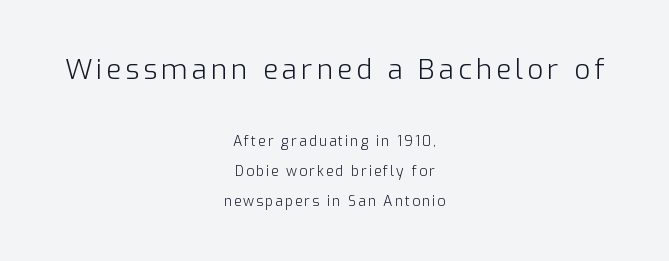
{"serif": "no", "italic": "no", "bold": "no", "weight": "light", "width": "normal", "stroke_contrast": "low", "x_height": "medium", "monospaced": "no", "underline": "no", "align": "center", "line_spacing": "loose", "line_spacing_ratio": 2.11, "larger_block": "first", "size_ratio": 2.0, "glyph_px": 28}
